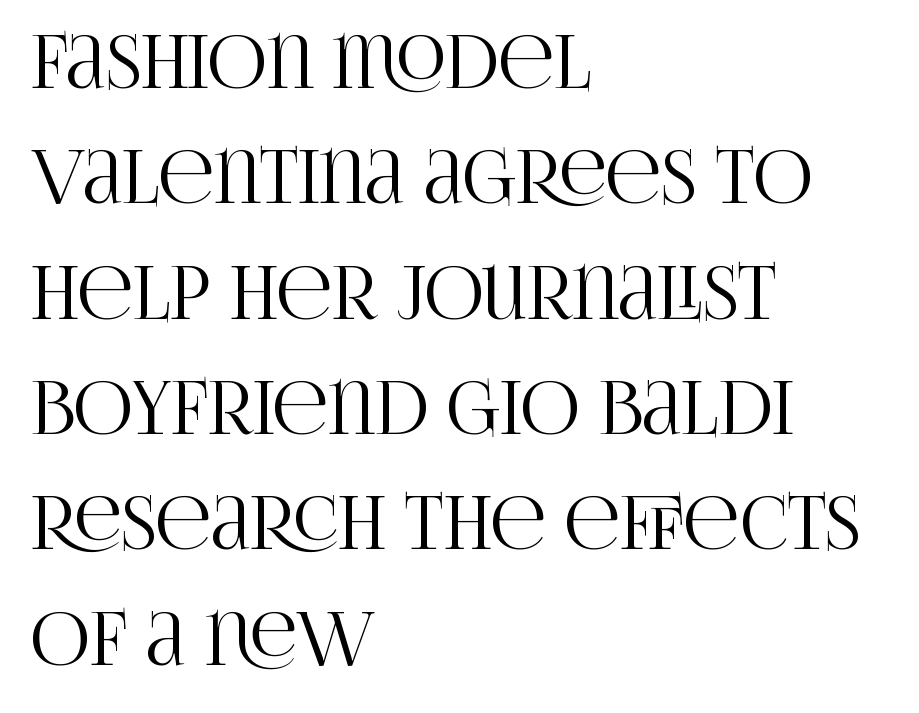
Bare-footed words on every line. This is roman type, the default non-slanted kind. The rendering shows small feet on the letterforms — a serif design. In terms of letterspacing, this is plain default setting. The passage shown is typed in a proportional face where columns would drift. The leading is moderate, giving the passage an even texture.
